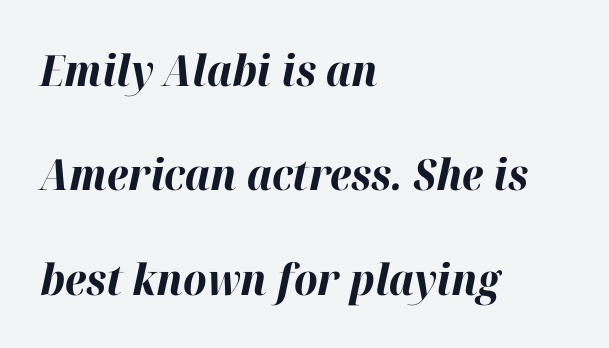
The image shows 43 px bold type, italic (leaning right); set left-aligned, loose line spacing (2.43x), normal letter spacing, not underlined; high stroke contrast and a medium x-height.
